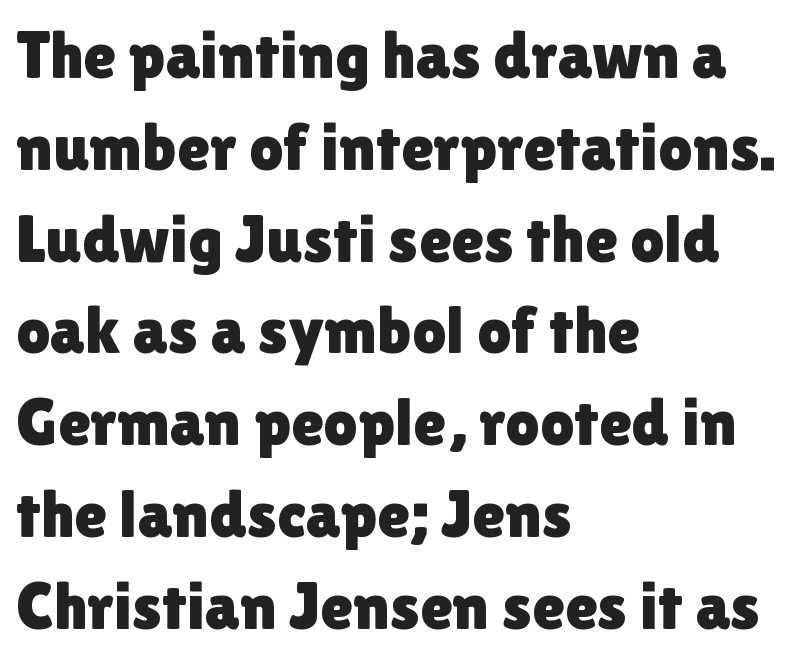
The font's upright variant was chosen for this text. You can tell from the bare stems that sans-serif type was used. The lines in this sample share a left origin and differ only in where they stop. Just letters on the line, the space beneath them empty. A typesetter would call this leading conventional body-copy spacing.
